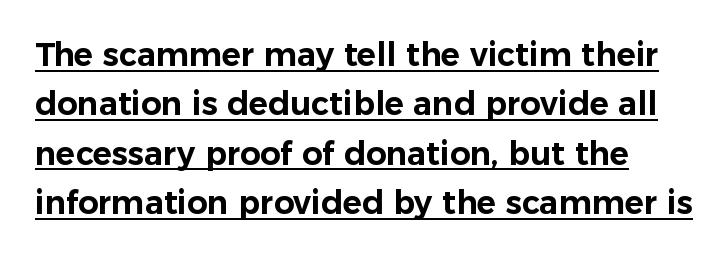
Is this a fixed-width face? No — the glyphs have proportional, varying widths. A typographer would call this underscored text. Caption: standard tracking, unaltered. The characters display no serif detailing; their extremities are plain.
